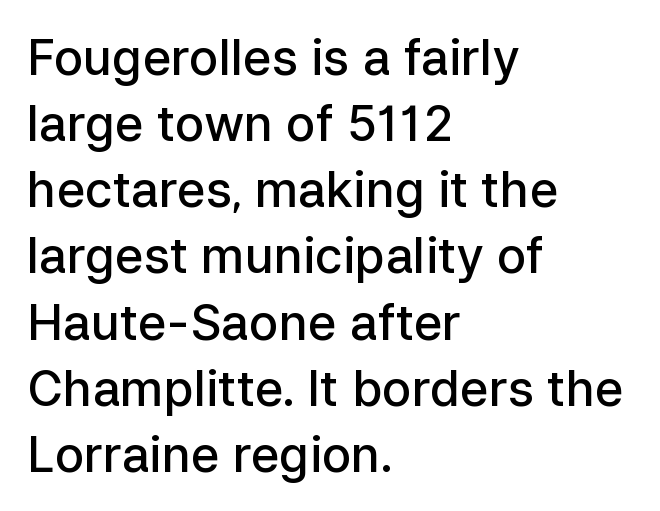
Q: Is the text bold? A: Semi-bold.
Q: Is the text italic (slanted)? A: No, it is upright.
Q: Is the typeface a serif or a sans-serif typeface? A: Sans-serif.
Q: Is the text underlined? A: No.
Q: How is the paragraph aligned? A: Left-aligned.
Q: Is the spacing between letters normal or unusually wide? A: Normal.
Q: Is the spacing between lines tight, normal or loose? A: Normal.
Q: Width (condensed, normal, or wide)? A: Normal.
Q: Stroke contrast? A: Low.
Q: x-height? A: Medium.
Q: Monospaced? A: No.
